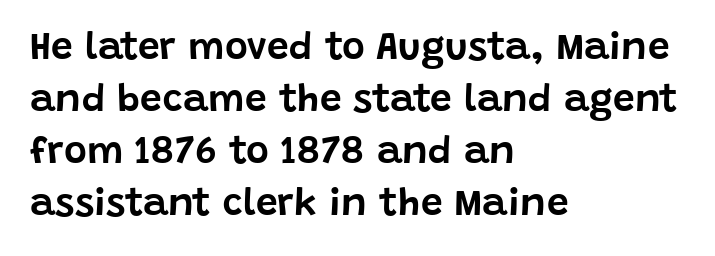
Line spacing here is normal. The gap between lines stays unmarked. Letterform terminals end flat and unadorned throughout the passage. You could call the tracking neutral — neither tight nor loose. Is this a fixed-width face? No — the glyphs have proportional, varying widths.
